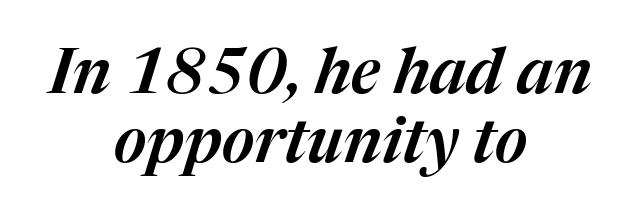
The image shows 63 px text type, italic (leaning right); set centered, tight line spacing (1.1x), normal letter spacing, not underlined; medium stroke contrast and a medium x-height.
